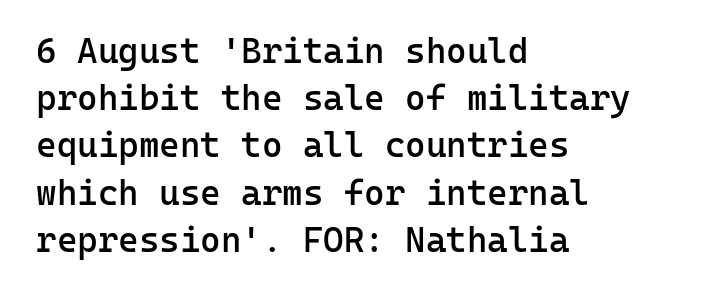
Q: Is the text bold? A: Semi-bold.
Q: Is the text italic (slanted)? A: No, it is upright.
Q: Is the typeface a serif or a sans-serif typeface? A: Sans-serif.
Q: Is the text underlined? A: No.
Q: How is the paragraph aligned? A: Left-aligned.
Q: Is the spacing between letters normal or unusually wide? A: Normal.
Q: Is the spacing between lines tight, normal or loose? A: Normal.
Q: Width (condensed, normal, or wide)? A: Normal.
Q: Stroke contrast? A: Low.
Q: x-height? A: Medium.
Q: Monospaced? A: Yes.
